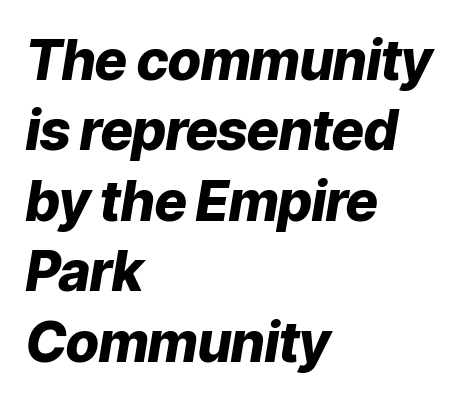
The image shows 55 px heavy type, italic (leaning right); set left-aligned, normal line spacing (1.28x), normal letter spacing, not underlined; low stroke contrast and a medium x-height.
